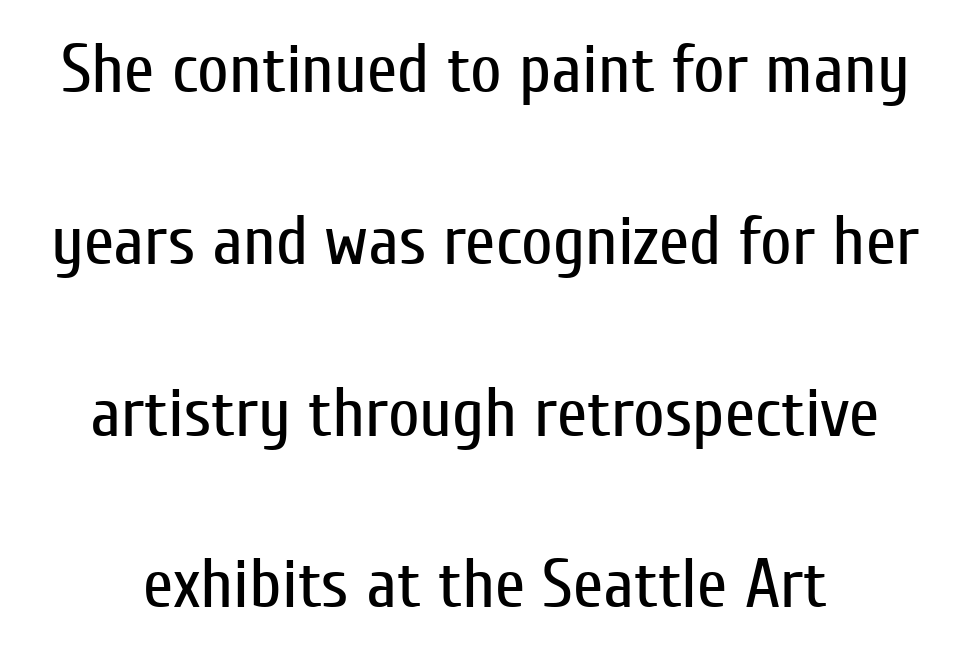
Q: Is the text bold? A: No.
Q: Is the text italic (slanted)? A: No, it is upright.
Q: Is the typeface a serif or a sans-serif typeface? A: Sans-serif.
Q: Is the text underlined? A: No.
Q: Is the spacing between letters normal or unusually wide? A: Normal.
Q: Is the spacing between lines tight, normal or loose? A: Loose.
Q: Width (condensed, normal, or wide)? A: Condensed.
Q: Stroke contrast? A: Low.
Q: x-height? A: Medium.
Q: Monospaced? A: No.
